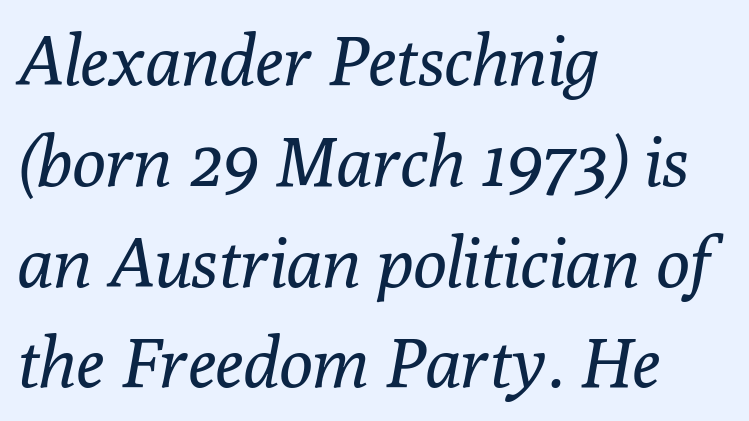
A clean baseline with only descenders dipping below it. Between one letter and the next there's only the usual sliver of space. Leading: standard. Heft: none added — not bold.
